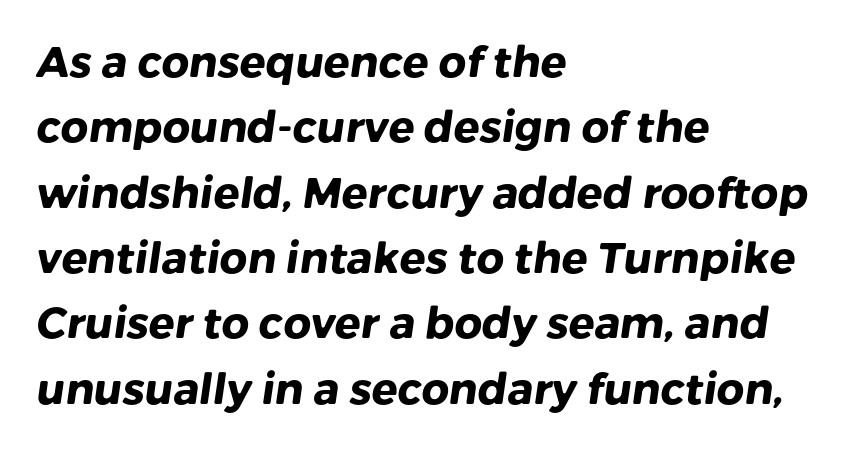
{"serif": "no", "bold": "yes", "weight": "heavy", "width": "normal", "stroke_contrast": "low", "x_height": "medium", "monospaced": "no", "underline": "no", "align": "left", "line_spacing": "normal", "line_spacing_ratio": 1.52, "letter_spacing": "normal", "letter_spacing_em": 0.0, "glyph_px": 43}
